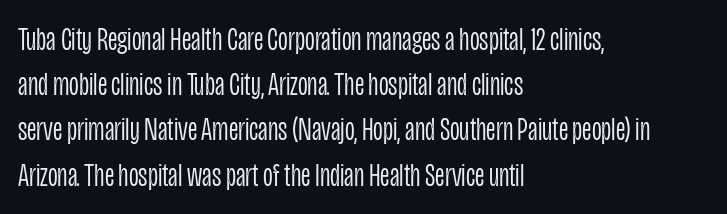
Weight: not bold — regular or lighter. The typography opts for an upright posture over an oblique one. Which margin do the lines hug? The left one — the right edge is uneven. The glyphs are unaccompanied by any horizontal stroke below them. No feet cap the strokes, marking this as sans-serif type. The letterforms sit shoulder to shoulder at normal distance.
